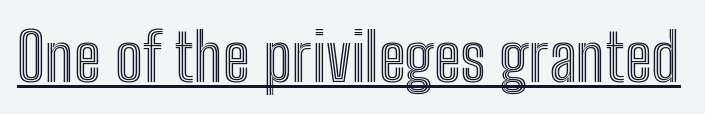
{"italic": "no", "width": "condensed", "x_height": "medium", "monospaced": "no", "underline": "yes", "letter_spacing": "normal", "letter_spacing_em": 0.0, "glyph_px": 66}
